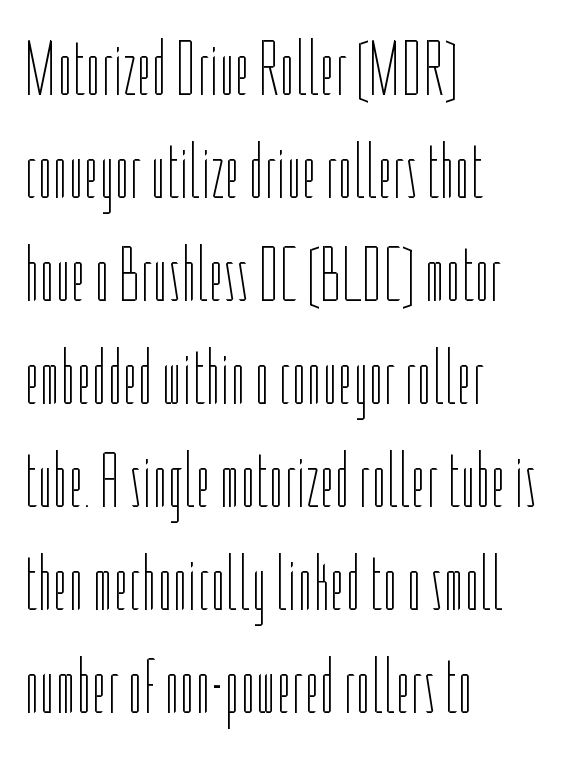
The image shows 78 px thin, condensed type, upright; set left-aligned, normal line spacing (1.32x), normal letter spacing, not underlined; low stroke contrast and a medium x-height.
